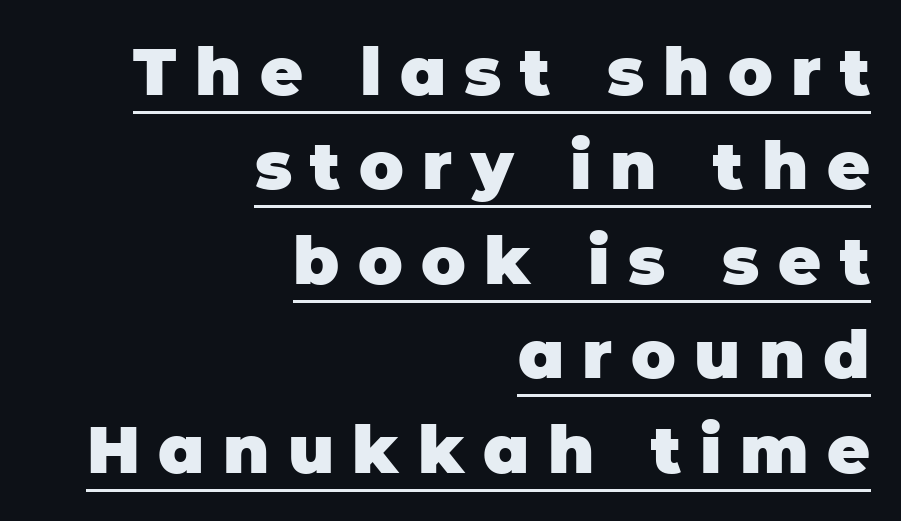
{"serif": "no", "italic": "no", "bold": "yes", "weight": "heavy", "width": "normal", "stroke_contrast": "low", "x_height": "large", "monospaced": "no", "underline": "yes", "align": "right", "line_spacing": "normal", "line_spacing_ratio": 1.43, "letter_spacing": "wide", "letter_spacing_em": 0.28, "glyph_px": 66}
